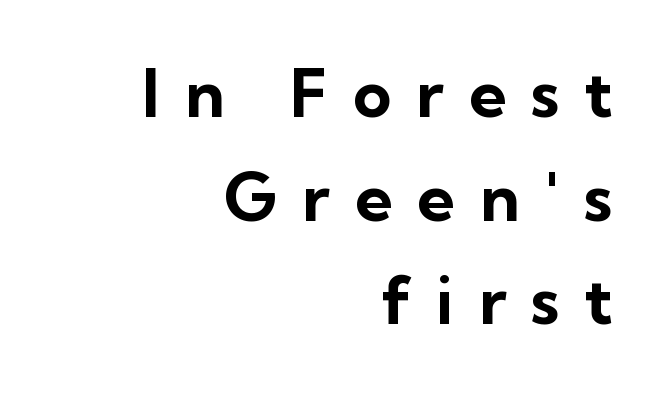
The image shows 66 px bold sans-serif type, upright; set right-aligned, normal line spacing (1.57x), unusually wide letter spacing (+0.38 em), not underlined; low stroke contrast and a medium x-height.
